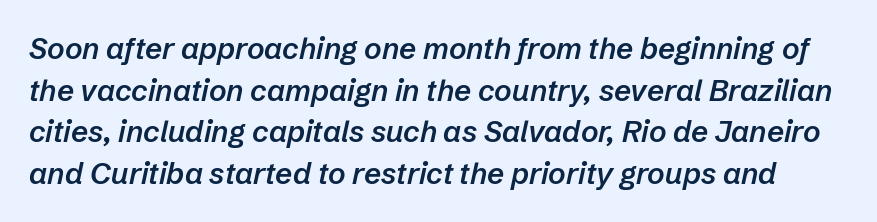
Q: Is the text bold? A: Semi-bold.
Q: Is the text italic (slanted)? A: Yes, it leans right by about 12 degrees.
Q: Is the text underlined? A: No.
Q: Is the spacing between letters normal or unusually wide? A: Normal.
Q: Is the spacing between lines tight, normal or loose? A: Normal.
Q: Width (condensed, normal, or wide)? A: Normal.
Q: Stroke contrast? A: Low.
Q: x-height? A: Medium.
Q: Monospaced? A: No.
